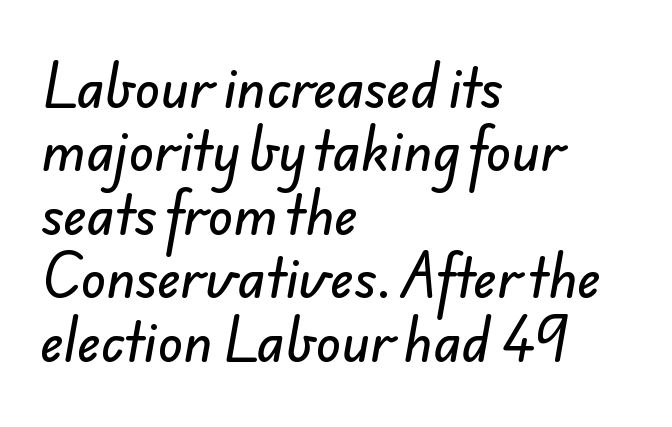
The image shows 52 px sans-serif type; set left-aligned, line spacing 1.22x, normal letter spacing, not underlined; low stroke contrast and a small x-height.
